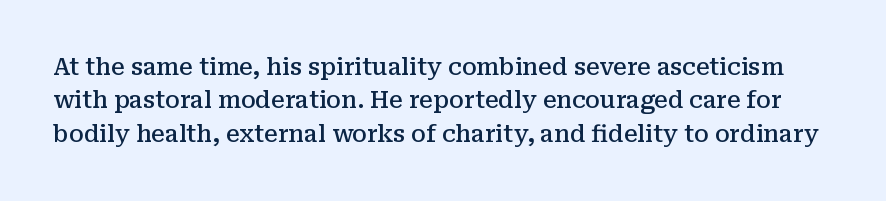
Q: Is the text bold? A: Semi-bold.
Q: Is the text italic (slanted)? A: No, it is upright.
Q: Is the text underlined? A: No.
Q: Is the spacing between letters normal or unusually wide? A: Normal.
Q: Is the spacing between lines tight, normal or loose? A: Normal.
